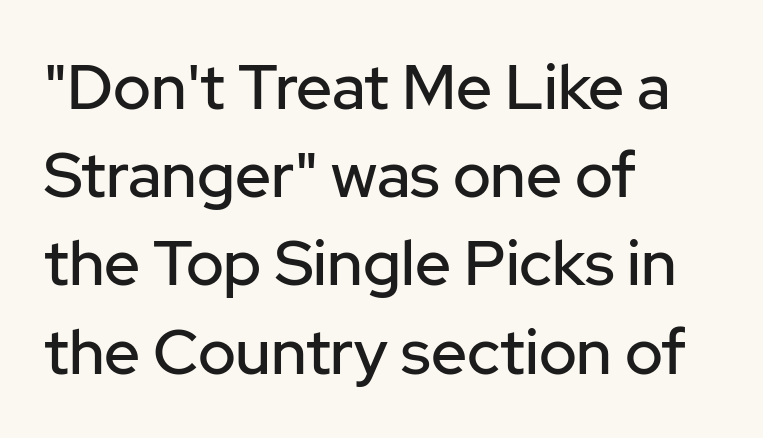
The image shows 63 px sans-serif type, upright; set left-aligned, normal line spacing (1.4x), normal letter spacing, not underlined; low stroke contrast and a medium x-height.
